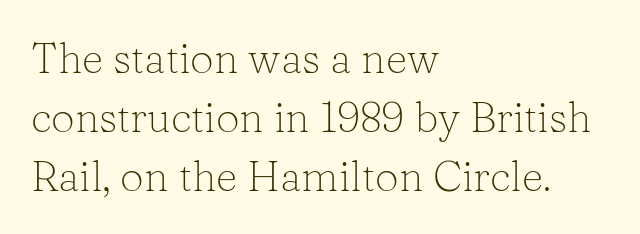
{"serif": "yes", "italic": "no", "bold": "no", "weight": "light", "width": "normal", "stroke_contrast": "low", "x_height": "medium", "monospaced": "no", "underline": "no", "align": "left", "line_spacing": "normal", "line_spacing_ratio": 1.41, "letter_spacing": "normal", "letter_spacing_em": 0.0, "glyph_px": 42}
